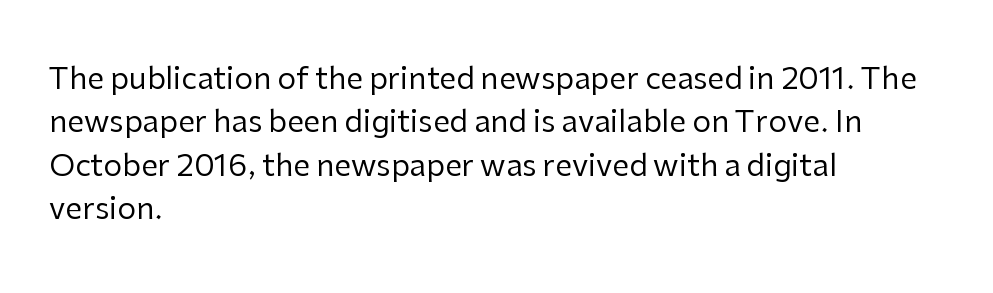
The image shows 30 px regular-weight sans-serif type, upright; set left-aligned, normal line spacing (1.45x), normal letter spacing, not underlined; low stroke contrast and a medium x-height.
